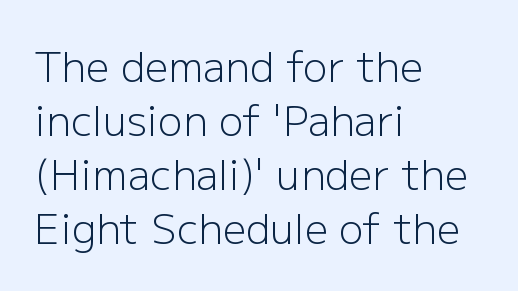
The face used here is proportionally spaced, like ordinary book or web type. Words float on clear page, feet unadorned. I'd call this a sans setting — the letters go barefoot. Tall strokes in this sample are plumb rather than angled. The face looks like a standard text weight, possibly lighter.
